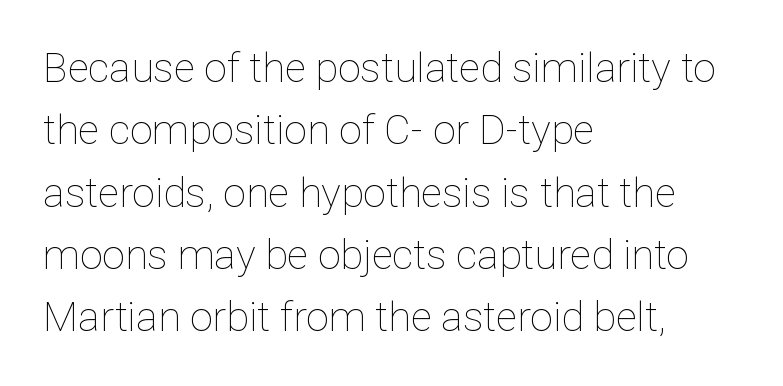
{"italic": "no", "bold": "no", "weight": "thin", "width": "normal", "stroke_contrast": "low", "x_height": "medium", "monospaced": "no", "underline": "no", "align": "left", "line_spacing": "normal", "line_spacing_ratio": 1.52, "letter_spacing": "normal", "letter_spacing_em": 0.0, "glyph_px": 41}
